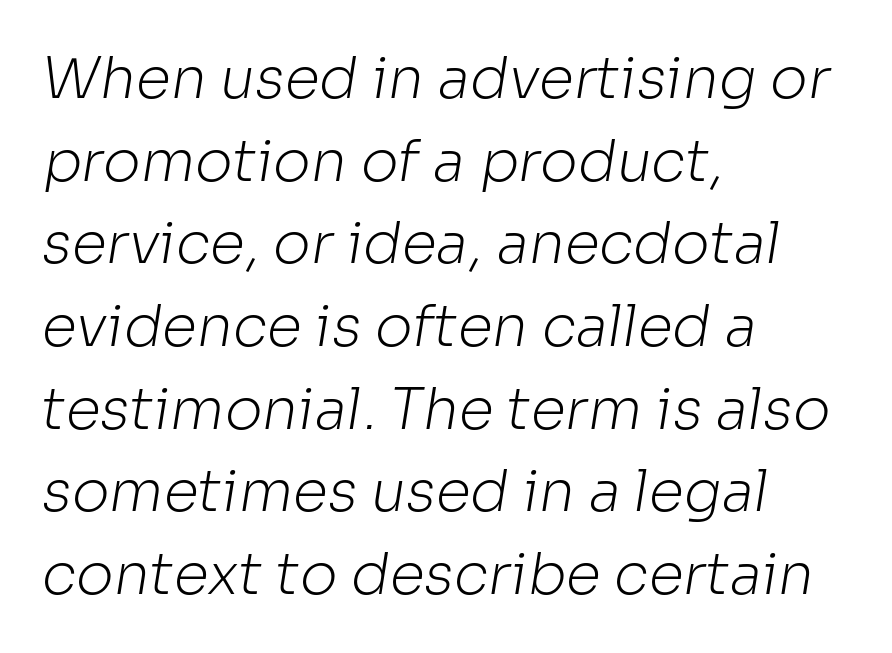
Q: Is the text bold? A: No.
Q: Is the typeface a serif or a sans-serif typeface? A: Sans-serif.
Q: Is the text underlined? A: No.
Q: How is the paragraph aligned? A: Left-aligned.
Q: Is the spacing between letters normal or unusually wide? A: Normal.
Q: Is the spacing between lines tight, normal or loose? A: Normal.
Q: Width (condensed, normal, or wide)? A: Normal.
Q: Stroke contrast? A: Low.
Q: x-height? A: Medium.
Q: Monospaced? A: No.
